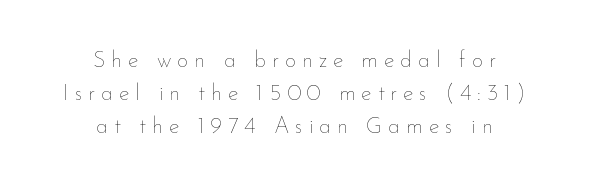
Q: Is the text bold? A: No.
Q: Is the text italic (slanted)? A: No, it is upright.
Q: Is the text underlined? A: No.
Q: How is the paragraph aligned? A: Centered.
Q: Is the spacing between letters normal or unusually wide? A: Unusually wide.
Q: Is the spacing between lines tight, normal or loose? A: Normal.
